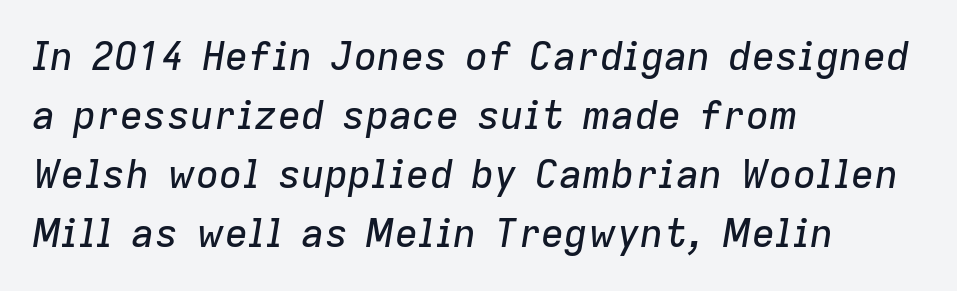
The image shows 39 px text type, italic (leaning right); set left-aligned, normal line spacing (1.51x), normal letter spacing, not underlined; low stroke contrast and a medium x-height.
